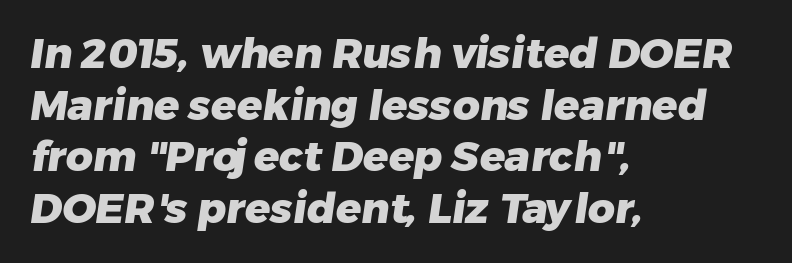
The image shows 42 px heavy sans-serif type; set left-aligned, line spacing 1.23x, normal letter spacing, not underlined; low stroke contrast and a medium x-height.
